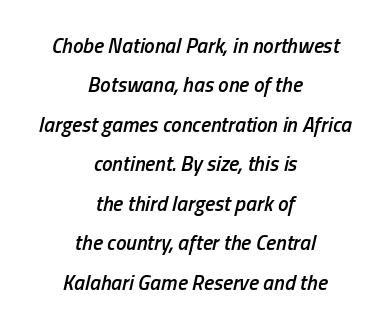
The image shows 21 px text type, italic (leaning right); set centered, line spacing 1.88x, normal letter spacing, not underlined.
